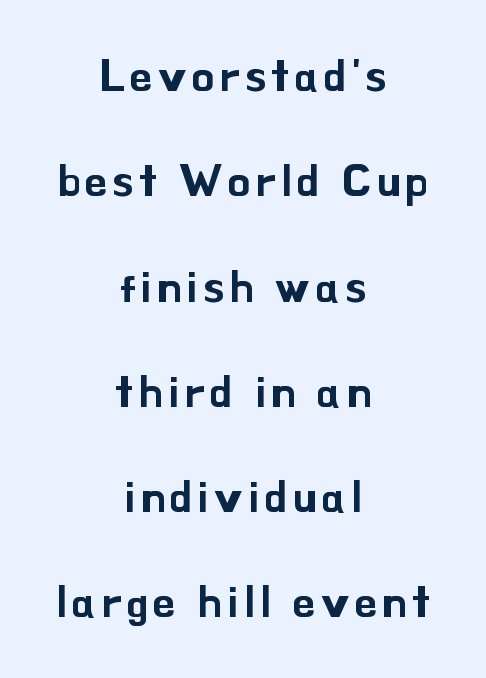
The passage is arranged like a title page — every line centered. Note the varied advance widths — an 'i' is clearly narrower than an 'm'. Nothing sits at the stroke ends, so this counts as sans-serif. You can tell it's not italic because the verticals are truly vertical.
